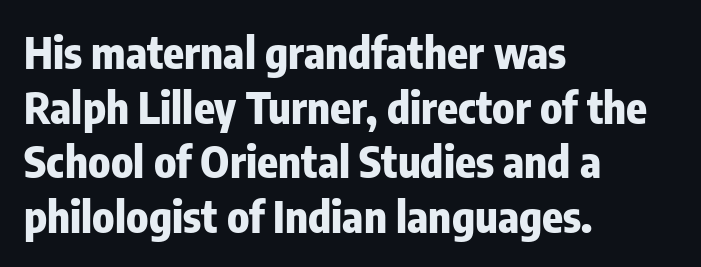
{"serif": "no", "italic": "no", "bold": "yes", "weight": "heavy", "width": "condensed", "stroke_contrast": "low", "x_height": "medium", "monospaced": "no", "underline": "no", "align": "left", "line_spacing": "normal", "line_spacing_ratio": 1.27, "letter_spacing": "normal", "letter_spacing_em": 0.0, "glyph_px": 43}
